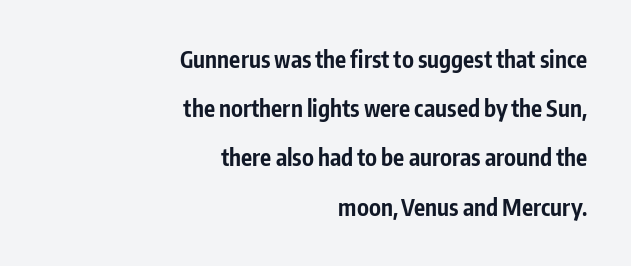
{"italic": "no", "bold": "yes", "underline": "no", "align": "right", "line_spacing": "loose", "line_spacing_ratio": 2.14, "letter_spacing": "normal", "letter_spacing_em": 0.0, "glyph_px": 23}
